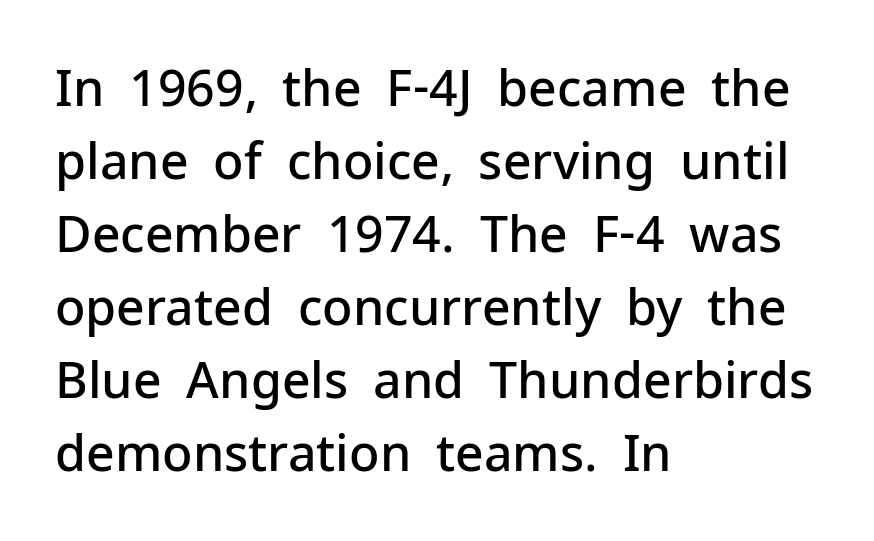
The font's upright variant was chosen for this text. Unlike a traditional serif, this face leaves its strokes unadorned. Reading down the block, your eye returns to a fixed left position each line. A semibold gives these letters moderate extra thickness, short of bold. The letters advance in unequal steps, a hallmark of proportional type. How are the letters spaced? Ordinarily, with no added tracking.
